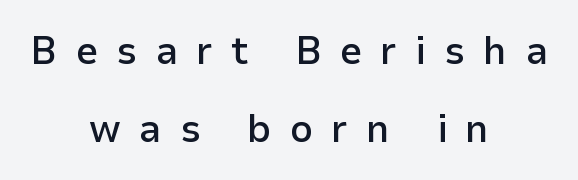
{"serif": "no", "italic": "no", "bold": "semi", "weight": "semibold", "width": "normal", "stroke_contrast": "low", "x_height": "medium", "monospaced": "no", "underline": "no", "align": "center", "line_spacing": "loose", "line_spacing_ratio": 1.95, "letter_spacing": "wide", "letter_spacing_em": 0.45, "glyph_px": 40}
